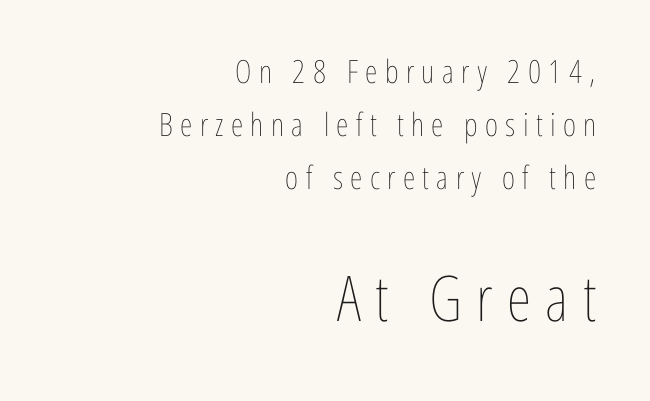
Posture: vertical. Heft: none added — not bold. Vertically, the passage feels balanced, rows spaced as you'd expect. A bare baseline throughout the passage. The designer gave the closing block more size than the opening block. Note the varied advance widths — an 'i' is clearly narrower than an 'm'.
